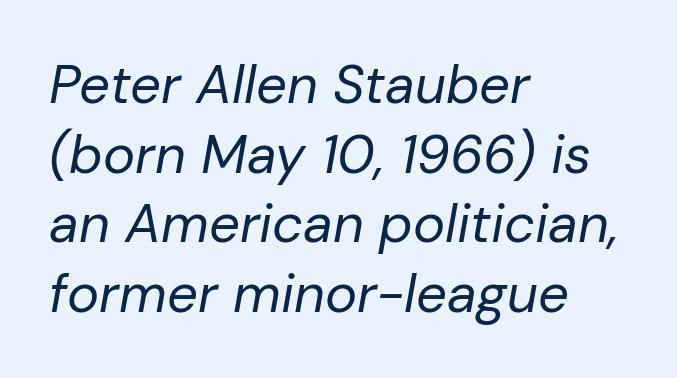
The setting favours the left margin, as ordinary paragraphs usually do. The gaps between neighbouring characters are ordinary and unremarkable. The letterforms sit at book weight or below. Rows of type keep a routine distance in the vertical direction. When letters slant like this, we call the style italic.
